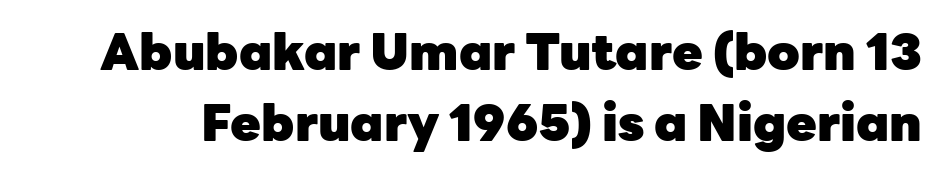
Bare-footed words on every line. In terms of weight, the rendering is a true, heavy bold. Do the letters lean? They stand straight. The face used here is proportionally spaced, like ordinary book or web type. Standard letterfit; no display-style spreading of the glyphs. Students, observe: this is what conventionally led text looks like.
